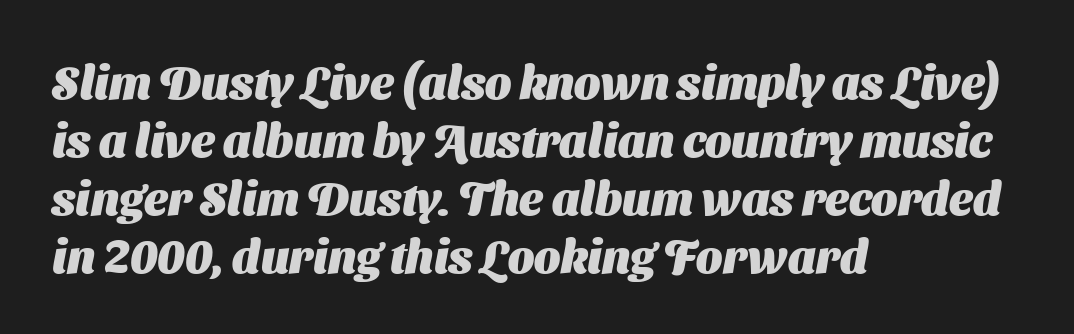
The rendering uses a moderate line-height, typical for paragraphs. Students, note that the glyphs here touch the page at normal intervals. I'd call this a sans setting — the letters go barefoot. Line starts are locked; line ends wander. These lines are rendered in a variable-pitch font. A bare baseline throughout the passage.
